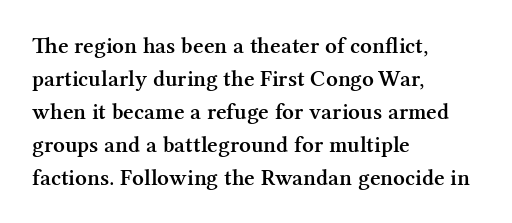
{"italic": "no", "bold": "semi", "underline": "no", "align": "left", "line_spacing": "normal", "line_spacing_ratio": 1.43, "letter_spacing": "normal", "letter_spacing_em": 0.0, "glyph_px": 23}
